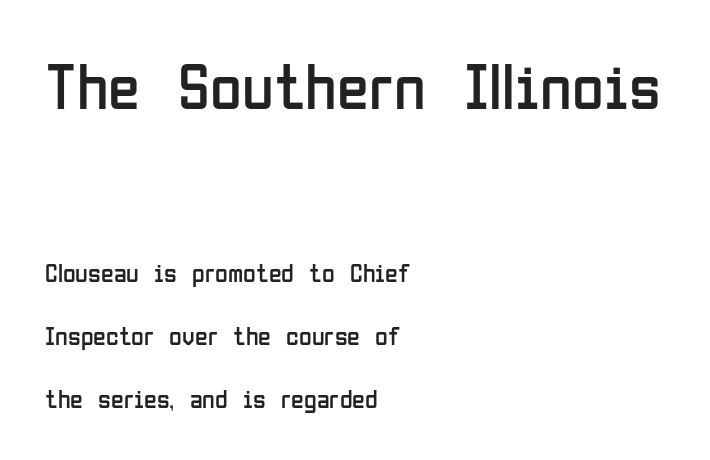
Q: Is the text bold? A: No.
Q: Is the text italic (slanted)? A: No, it is upright.
Q: Is the typeface a serif or a sans-serif typeface? A: Sans-serif.
Q: Is the text underlined? A: No.
Q: How is the paragraph aligned? A: Left-aligned.
Q: Is the spacing between letters normal or unusually wide? A: Normal.
Q: Is the spacing between lines tight, normal or loose? A: Loose.
Q: Which block of text is set in a larger size, the first (top) or the second (bottom)? A: The first (top) one.
Q: Width (condensed, normal, or wide)? A: Condensed.
Q: Stroke contrast? A: Low.
Q: x-height? A: Medium.
Q: Monospaced? A: No.
